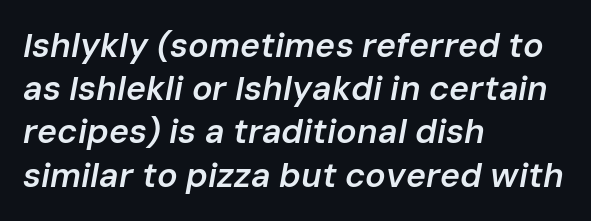
{"italic": "yes", "lean": "right", "slant_degrees": 10, "bold": "semi", "weight": "semibold", "width": "normal", "stroke_contrast": "low", "x_height": "medium", "monospaced": "no", "underline": "no", "align": "left", "line_spacing": "normal", "line_spacing_ratio": 1.27, "letter_spacing": "normal", "letter_spacing_em": 0.0, "glyph_px": 34}
